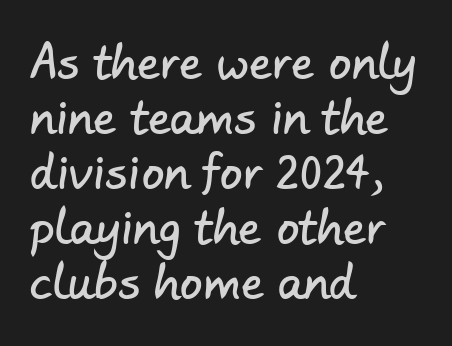
{"serif": "no", "width": "normal", "stroke_contrast": "low", "x_height": "small", "monospaced": "no", "underline": "no", "align": "left", "line_spacing_ratio": 1.22, "letter_spacing": "normal", "letter_spacing_em": 0.0, "glyph_px": 45}
